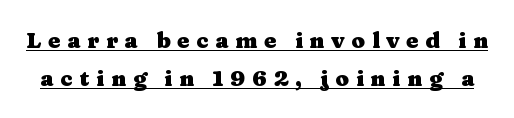
The image shows 22 px bold type, upright; set line spacing 1.71x, unusually wide letter spacing (+0.31 em), underlined.
